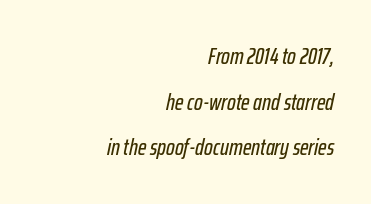
Q: Is the text italic (slanted)? A: Yes, it leans right by about 12 degrees.
Q: Is the text underlined? A: No.
Q: How is the paragraph aligned? A: Right-aligned.
Q: Is the spacing between letters normal or unusually wide? A: Normal.
Q: Is the spacing between lines tight, normal or loose? A: Loose.
